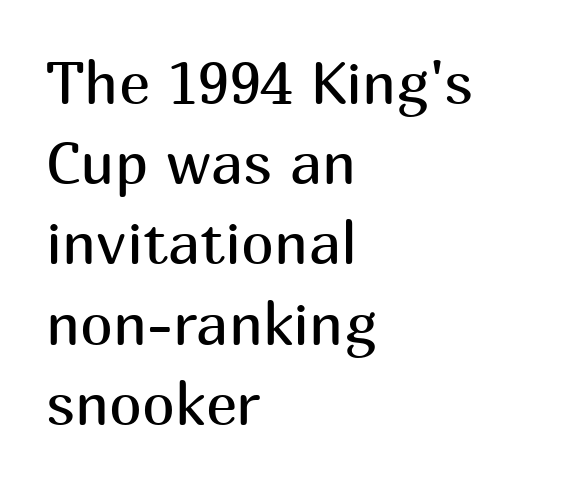
{"serif": "no", "italic": "no", "bold": "no", "weight": "regular", "width": "normal", "stroke_contrast": "medium", "x_height": "medium", "monospaced": "no", "underline": "no", "align": "left", "line_spacing": "normal", "line_spacing_ratio": 1.36, "letter_spacing": "normal", "letter_spacing_em": 0.0, "glyph_px": 59}
